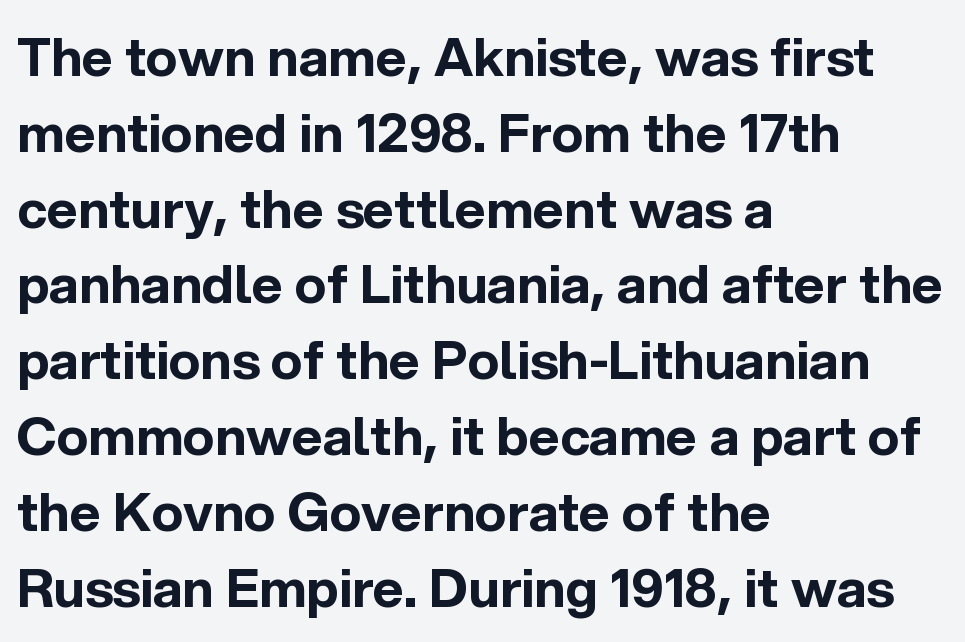
The strip under each line holds only bare page. Proportional: the letters do not fall into vertical columns. Regarding leading, the lines here are spaced in the standard way. Left-aligned paragraph, ragged on the right. In terms of letterform style, serifs are entirely absent. Each glyph is drawn with heavy, bold strokes.
